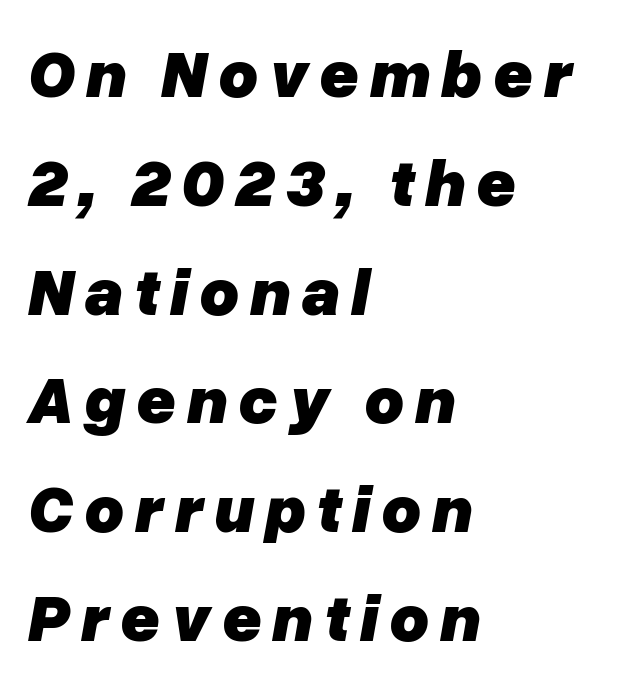
Designer's note — italics engaged. Spacing verdict: proportional, widths tailored to each character. Normally led — the rows are evenly, conventionally spaced. Only glyphs here, with clear space below each row. Heft: maximum for text — a bold.
